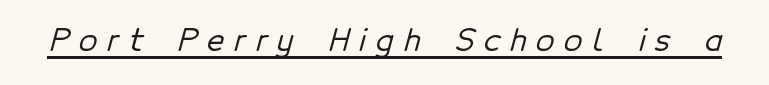
The passage shown is underscored from start to finish. Characters follow at a spacing far wider than the type designer built in. You could not count columns in this text — the font is proportionally spaced. Type style note: lacks serifs.
